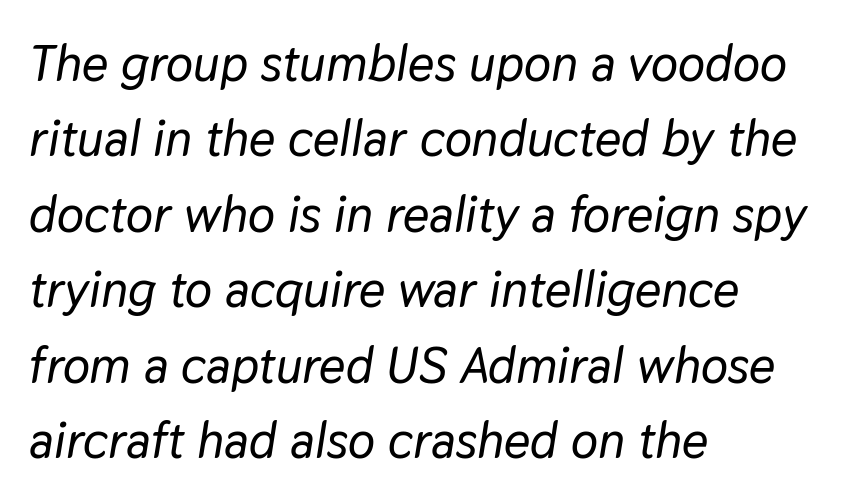
The image shows 51 px text type, italic (leaning right); set left-aligned, normal line spacing (1.48x), normal letter spacing, not underlined; low stroke contrast and a medium x-height.
